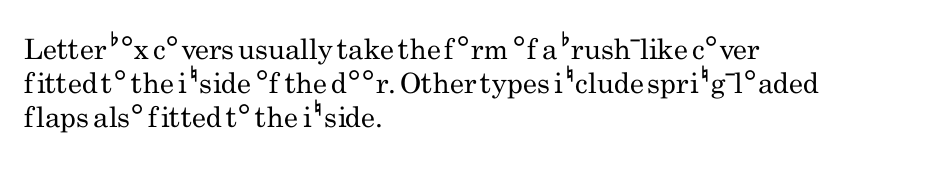
Tracking here is standard; glyphs follow each other at the usual distance. Style check: upright. The text block is weighted toward the left margin, trailing off unevenly rightward. Is this a sans? Yes — the strokes have no serifs. The passage shown is not underscored anywhere. Summary of weight: not heavy and not bold.
